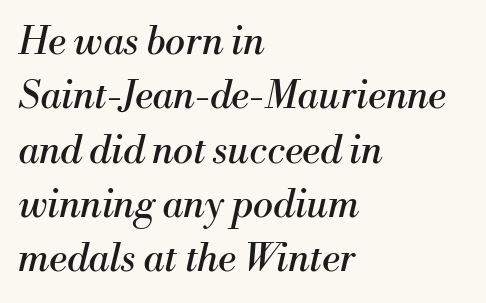
{"serif": "yes", "italic": "yes", "lean": "right", "slant_degrees": 13, "bold": "no", "weight": "regular", "width": "normal", "stroke_contrast": "medium", "x_height": "small", "monospaced": "no", "underline": "no", "align": "left", "line_spacing": "normal", "line_spacing_ratio": 1.43, "letter_spacing": "normal", "letter_spacing_em": 0.0, "glyph_px": 38}
